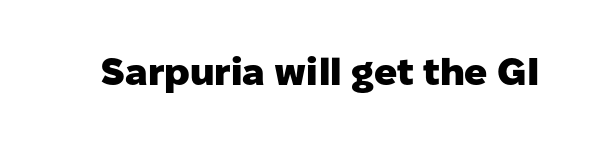
{"serif": "no", "italic": "no", "bold": "yes", "weight": "heavy", "width": "normal", "stroke_contrast": "low", "x_height": "medium", "monospaced": "no", "underline": "no", "letter_spacing": "normal", "letter_spacing_em": 0.0, "glyph_px": 38}
